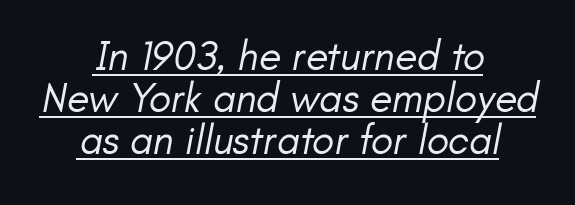
Q: Is the text bold? A: No.
Q: Is the typeface a serif or a sans-serif typeface? A: Sans-serif.
Q: Is the text underlined? A: Yes.
Q: How is the paragraph aligned? A: Centered.
Q: Is the spacing between letters normal or unusually wide? A: Normal.
Q: Is the spacing between lines tight, normal or loose? A: Tight.
Q: Width (condensed, normal, or wide)? A: Normal.
Q: Stroke contrast? A: Low.
Q: x-height? A: Small.
Q: Monospaced? A: No.
